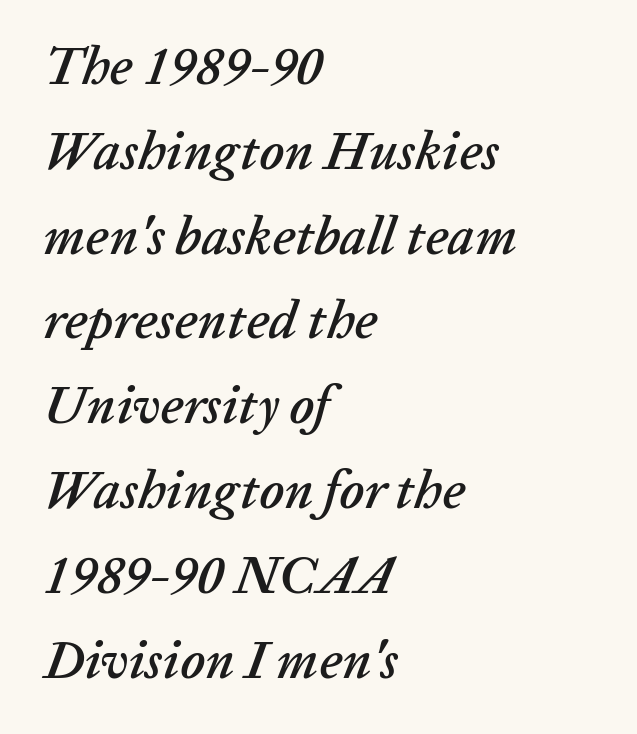
{"italic": "yes", "lean": "right", "slant_degrees": 20, "width": "normal", "stroke_contrast": "low", "x_height": "medium", "monospaced": "no", "underline": "no", "align": "left", "line_spacing": "normal", "line_spacing_ratio": 1.6, "letter_spacing": "normal", "letter_spacing_em": 0.0, "glyph_px": 53}
